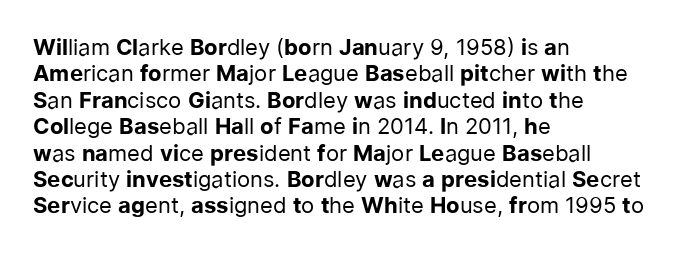
{"italic": "no", "bold": "no", "underline": "no", "align": "left", "line_spacing_ratio": 1.2, "letter_spacing": "normal", "letter_spacing_em": 0.0, "glyph_px": 22}
